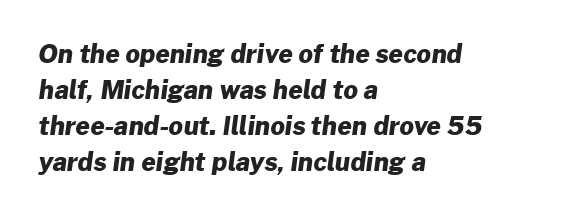
Q: Is the text bold? A: Yes.
Q: Is the text underlined? A: No.
Q: How is the paragraph aligned? A: Left-aligned.
Q: Is the spacing between letters normal or unusually wide? A: Normal.
Q: Is the spacing between lines tight, normal or loose? A: Normal.
